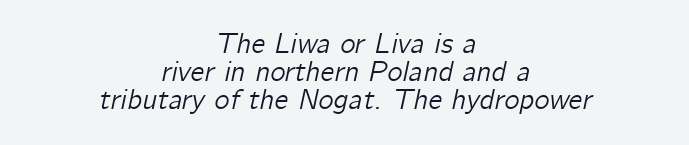
Q: Is the text italic (slanted)? A: Yes, it leans right by about 12 degrees.
Q: Is the text underlined? A: No.
Q: How is the paragraph aligned? A: Centered.
Q: Is the spacing between letters normal or unusually wide? A: Normal.
Q: Is the spacing between lines tight, normal or loose? A: Tight.
Q: Width (condensed, normal, or wide)? A: Normal.
Q: Stroke contrast? A: Low.
Q: x-height? A: Medium.
Q: Monospaced? A: No.
